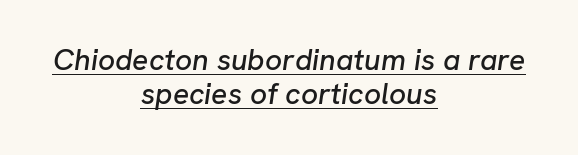
Q: Is the text italic (slanted)? A: Yes, it leans right by about 8 degrees.
Q: Is the text underlined? A: Yes.
Q: How is the paragraph aligned? A: Centered.
Q: Is the spacing between letters normal or unusually wide? A: Normal.
Q: Is the spacing between lines tight, normal or loose? A: Tight.
Q: Width (condensed, normal, or wide)? A: Normal.
Q: Stroke contrast? A: Low.
Q: x-height? A: Medium.
Q: Monospaced? A: No.
